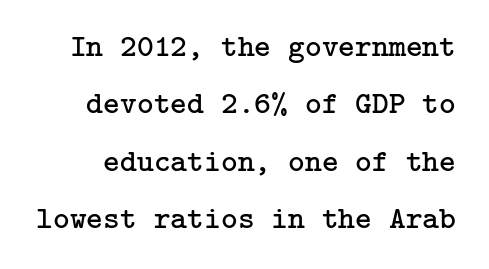
{"serif": "yes", "italic": "no", "bold": "no", "weight": "regular", "width": "normal", "stroke_contrast": "low", "x_height": "medium", "underline": "no", "line_spacing_ratio": 1.79, "letter_spacing": "normal", "letter_spacing_em": 0.0, "glyph_px": 32}
